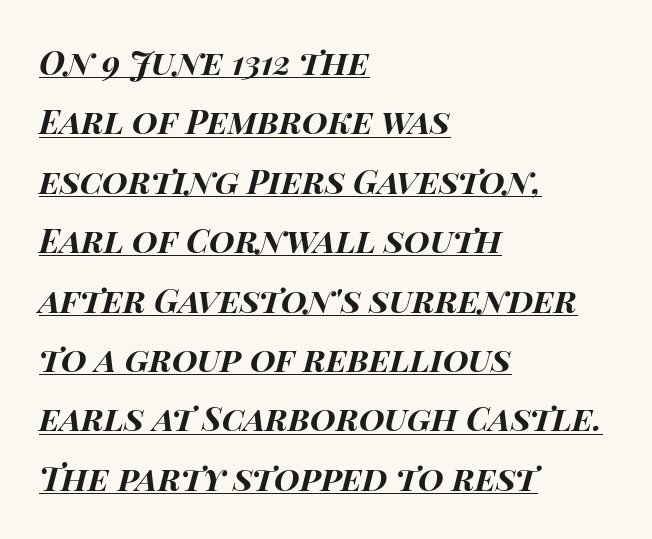
The image shows 33 px bold, wide type, italic (leaning right); set left-aligned, line spacing 1.8x, normal letter spacing, underlined; high stroke contrast and a large x-height.
